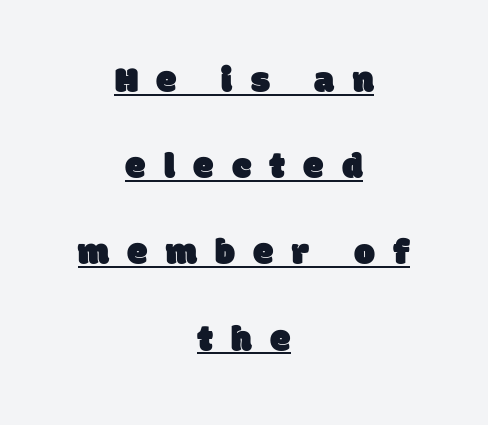
The image shows 37 px sans-serif type; set centered, loose line spacing (2.33x), unusually wide letter spacing (+0.49 em), underlined; low stroke contrast and a large x-height.
